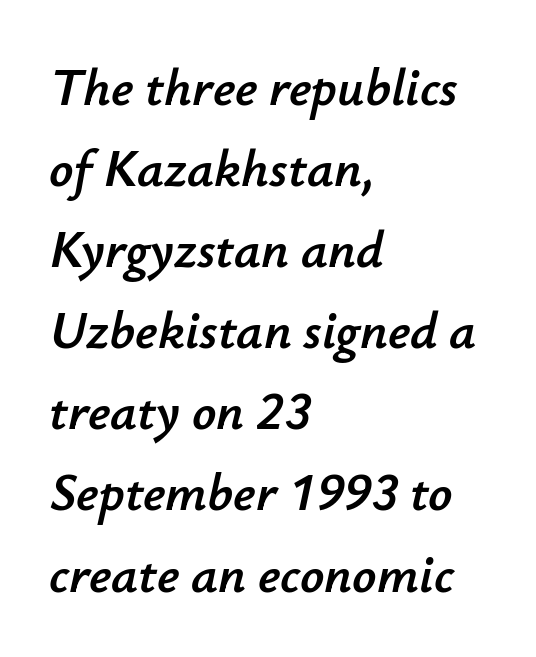
The image shows 53 px text type, italic (leaning right); set left-aligned, normal line spacing (1.53x), normal letter spacing, not underlined; low stroke contrast and a small x-height.
